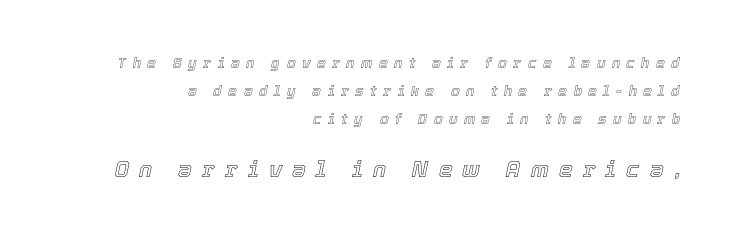
Bigger letters appear in the bottom chunk; the top chunk is reduced. The axis of the letterforms is tilted away from vertical. Every row of glyphs terminates at an identical x-position on the right. Glance below the letters and you will spot only blank space. The space between consecutive lines is lavish. Inter-character spacing is expanded well beyond the font's built-in metrics.
